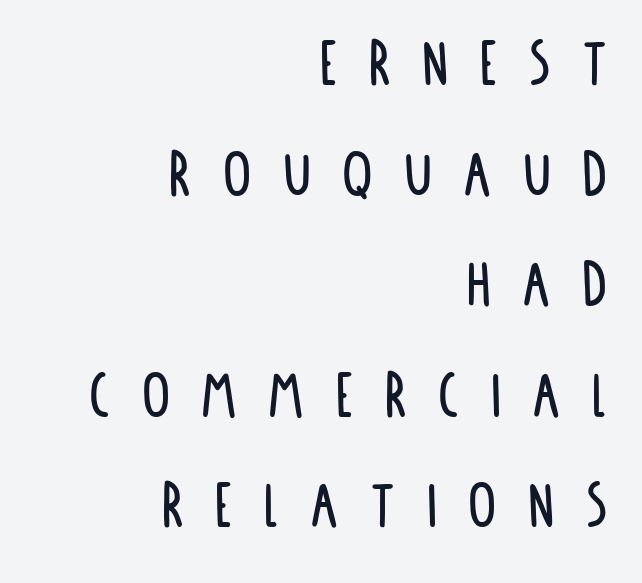
The image shows 70 px condensed sans-serif type, upright; set right-aligned, normal line spacing (1.58x), unusually wide letter spacing (+0.45 em), not underlined; low stroke contrast and a large x-height.
